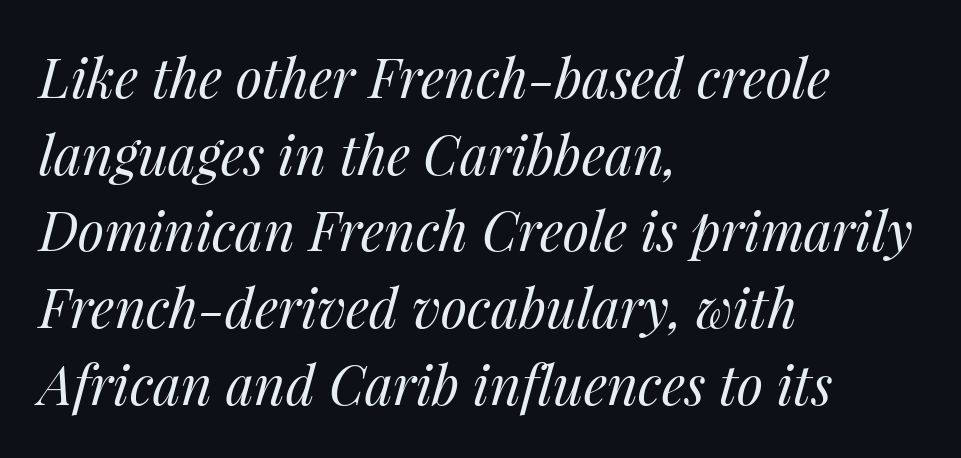
{"italic": "yes", "lean": "right", "slant_degrees": 14, "bold": "no", "weight": "regular", "width": "normal", "stroke_contrast": "medium", "x_height": "medium", "monospaced": "no", "underline": "no", "align": "left", "line_spacing": "normal", "line_spacing_ratio": 1.42, "letter_spacing": "normal", "letter_spacing_em": 0.0, "glyph_px": 54}
